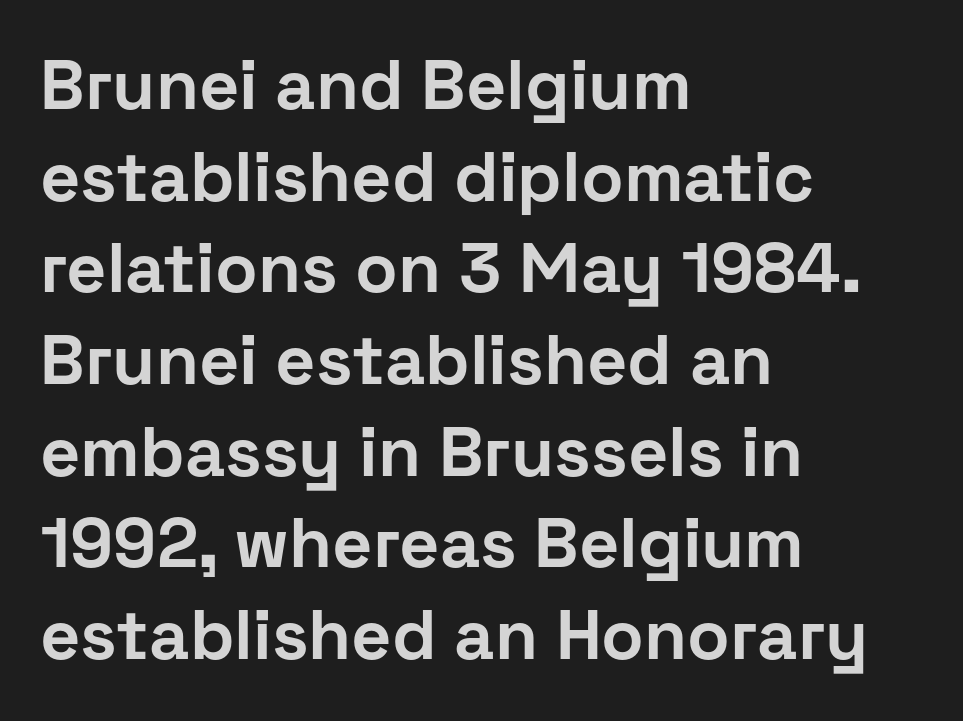
The image shows 70 px bold sans-serif type, upright; set left-aligned, normal line spacing (1.31x), normal letter spacing, not underlined; low stroke contrast and a medium x-height.
